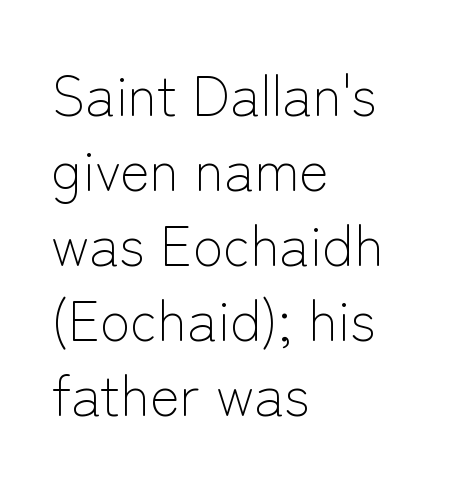
{"serif": "no", "italic": "no", "bold": "no", "weight": "light", "width": "normal", "stroke_contrast": "low", "x_height": "medium", "monospaced": "no", "underline": "no", "align": "left", "line_spacing": "normal", "line_spacing_ratio": 1.34, "letter_spacing": "normal", "letter_spacing_em": 0.0, "glyph_px": 56}
